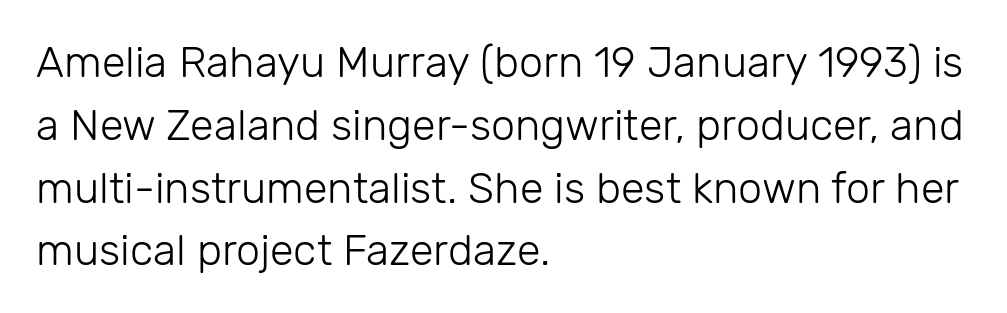
Q: Is the text bold? A: No.
Q: Is the text italic (slanted)? A: No, it is upright.
Q: Is the typeface a serif or a sans-serif typeface? A: Sans-serif.
Q: Is the text underlined? A: No.
Q: How is the paragraph aligned? A: Left-aligned.
Q: Is the spacing between letters normal or unusually wide? A: Normal.
Q: Is the spacing between lines tight, normal or loose? A: Normal.
Q: Width (condensed, normal, or wide)? A: Normal.
Q: Stroke contrast? A: Low.
Q: x-height? A: Medium.
Q: Monospaced? A: No.
